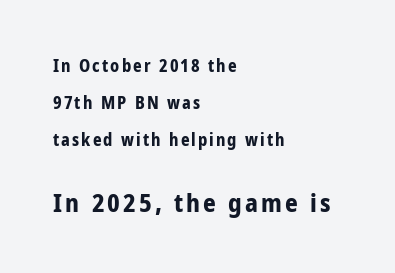
Thick stems and heavy bowls — unmistakably bold. The strip under each line holds only bare page. This block would shrink considerably if given ordinary leading; it's expanded now. Is there any slant? The stems are plumb. Leftover space on each line is placed entirely after the last word.
